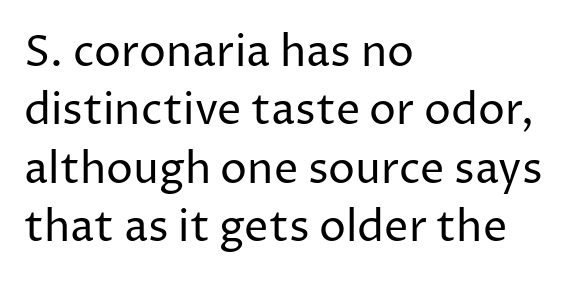
The image shows 43 px regular-weight sans-serif type, upright; set left-aligned, normal line spacing (1.36x), normal letter spacing, not underlined; low stroke contrast and a medium x-height.
